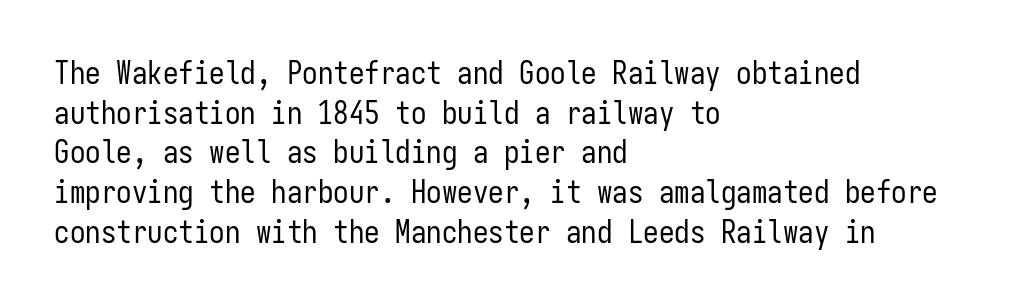
Notice how the stems are strictly vertical — no italics here. Vertically, the passage feels balanced, rows spaced as you'd expect. Compared with a typical body face, this is equally light or lighter still. Check where the strokes stop: nothing finishes them off — pure sans. Each letter, wide or thin by design, is forced into the same width here.
